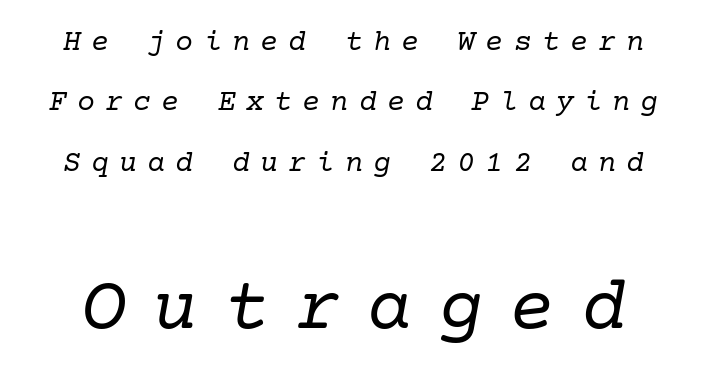
The image shows 76 px regular-weight serif type, italic (leaning right); set loose line spacing (2.01x), unusually wide letter spacing (+0.34 em), not underlined; the second (bottom) block is 2.53x larger; low stroke contrast and a medium x-height.
